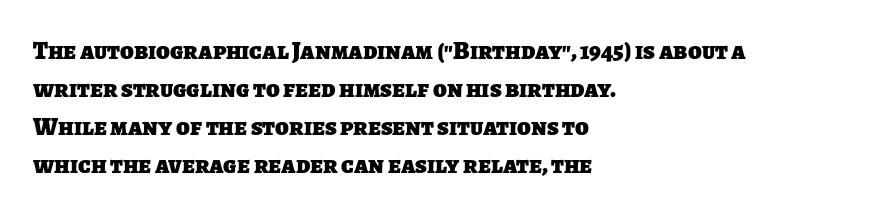
The gap between lines stays unmarked. Normally led — the rows are evenly, conventionally spaced. Alignment: flush left. Compared with an ordinary text face, these strokes are far heavier — a full bold. Students, note that the glyphs here touch the page at normal intervals.
